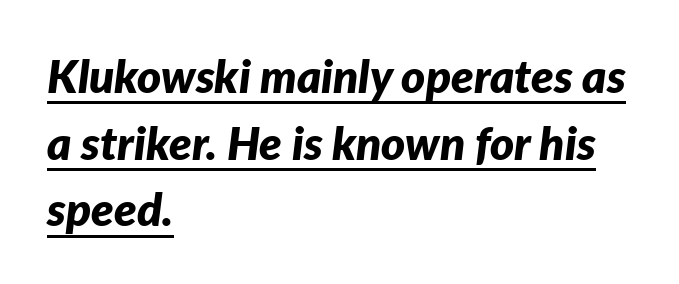
Q: Is the text bold? A: Yes.
Q: Is the text italic (slanted)? A: Yes, it leans right by about 7 degrees.
Q: Is the text underlined? A: Yes.
Q: How is the paragraph aligned? A: Left-aligned.
Q: Is the spacing between letters normal or unusually wide? A: Normal.
Q: Is the spacing between lines tight, normal or loose? A: Normal.
Q: Width (condensed, normal, or wide)? A: Normal.
Q: Stroke contrast? A: Low.
Q: x-height? A: Medium.
Q: Monospaced? A: No.
